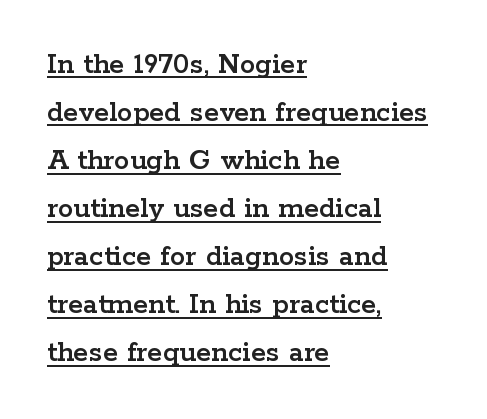
The image shows 31 px wide serif type, upright; set left-aligned, normal line spacing (1.55x), normal letter spacing, underlined; low stroke contrast and a medium x-height.
